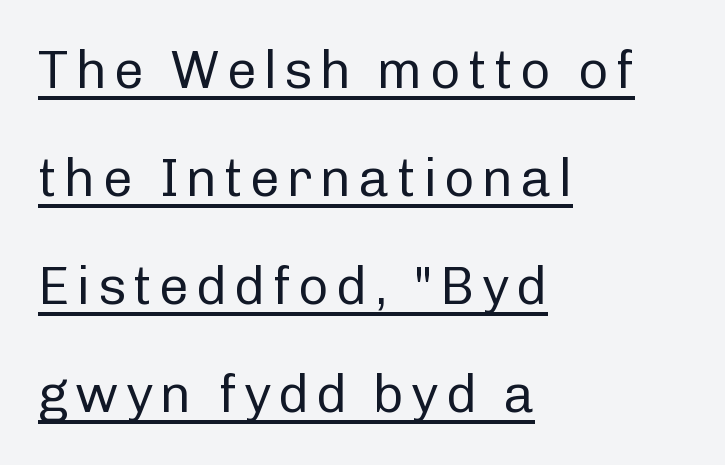
The image shows 53 px regular-weight sans-serif type, upright; set left-aligned, loose line spacing (2.04x), underlined; low stroke contrast and a medium x-height.
